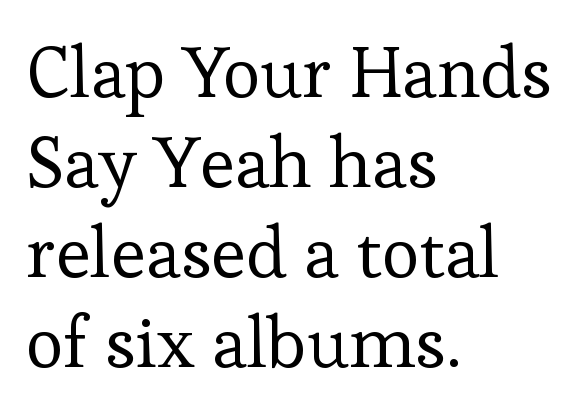
Check under the words: just untouched page. Observe the serifs anchoring each vertical stroke in this sample. The space between consecutive lines is moderate. Posture: upright roman. Standard letterfit; no display-style spreading of the glyphs. A typesetter would call this proportional, since set widths differ per character.
